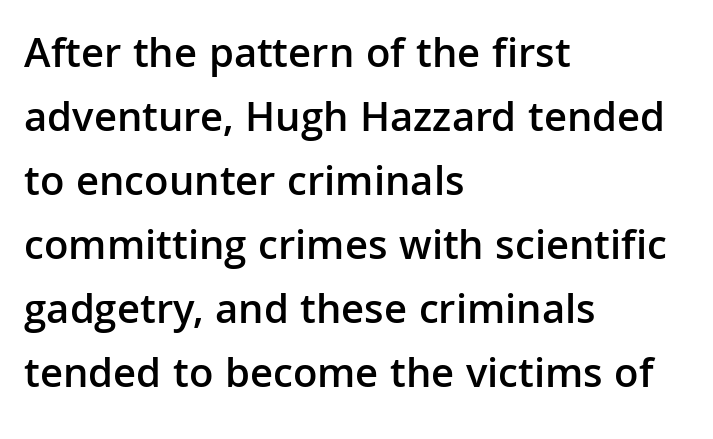
Type without underlining. Proportional: the letters do not fall into vertical columns. If you drew a line through each stem, it would be perfectly vertical. Line starts are locked; line ends wander.
